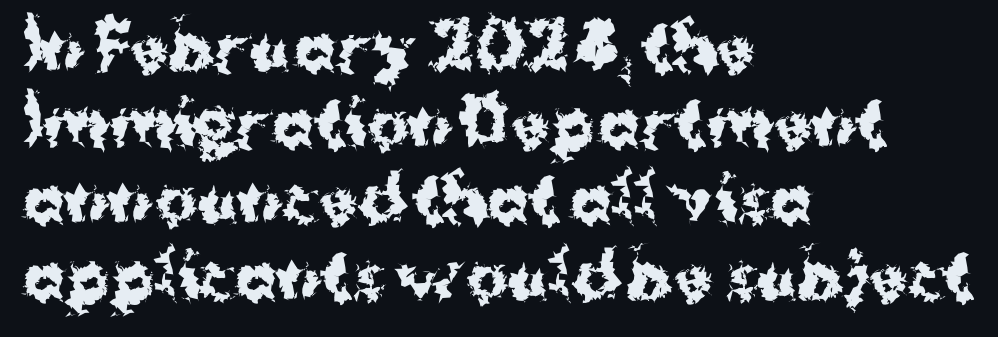
The image shows 63 px bold sans-serif type, upright; set left-aligned, line spacing 1.21x, normal letter spacing, not underlined; medium stroke contrast and a medium x-height.
